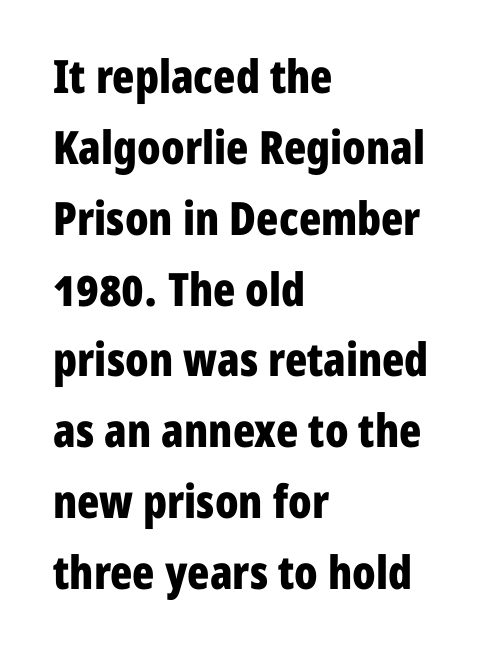
{"serif": "no", "italic": "no", "bold": "yes", "weight": "bold", "width": "condensed", "stroke_contrast": "low", "x_height": "medium", "monospaced": "no", "underline": "no", "align": "left", "line_spacing": "normal", "line_spacing_ratio": 1.54, "letter_spacing": "normal", "letter_spacing_em": 0.0, "glyph_px": 46}
